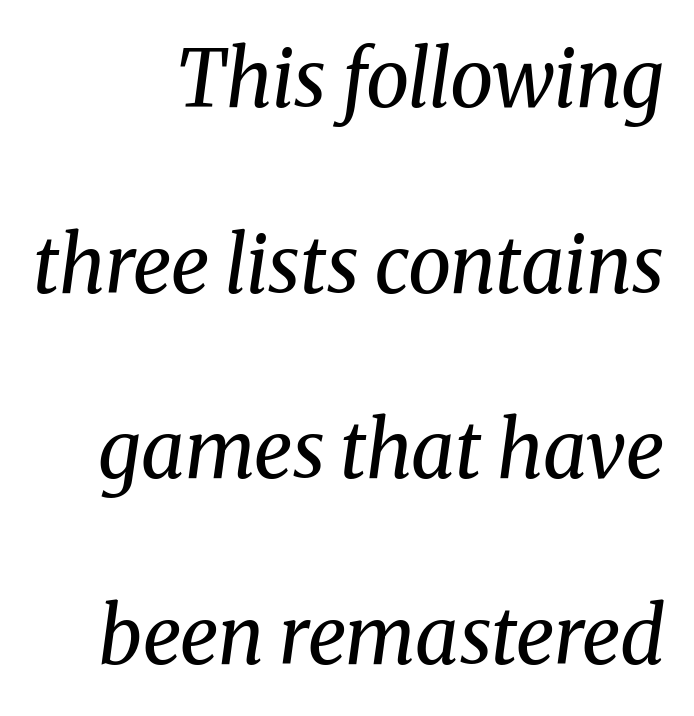
The image shows 78 px regular-weight serif type, italic (leaning right); set loose line spacing (2.38x), normal letter spacing, not underlined; medium stroke contrast and a medium x-height.
